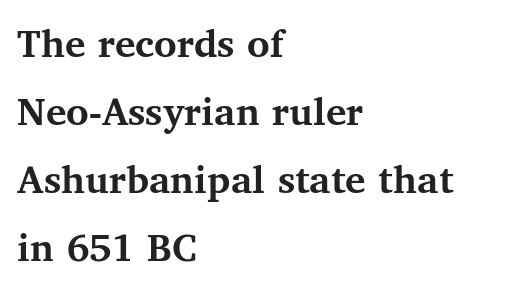
{"serif": "yes", "italic": "no", "bold": "yes", "weight": "semibold", "width": "normal", "stroke_contrast": "medium", "x_height": "medium", "monospaced": "no", "underline": "no", "align": "left", "line_spacing": "normal", "line_spacing_ratio": 1.58, "letter_spacing": "normal", "letter_spacing_em": 0.0, "glyph_px": 43}
